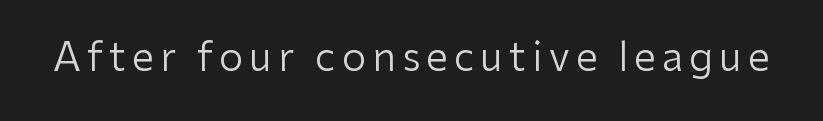
Every stem runs plumb, perpendicular to the baseline. Counters stay open thanks to moderate or lighter strokes. The rendering uses natural spacing where letterforms have individual widths. The gap between lines stays unmarked. A typesetter would label this face a sans.
